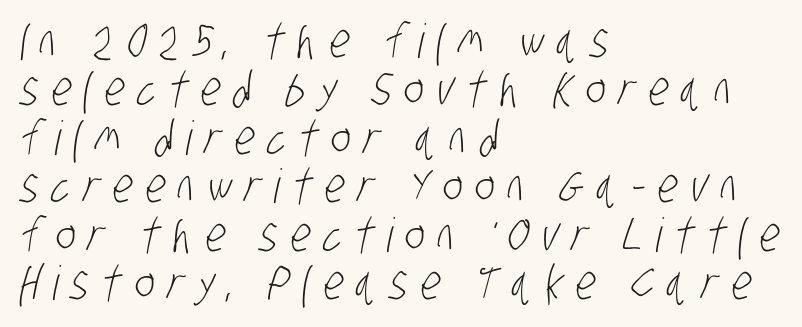
Q: Is the text bold? A: No.
Q: Is the typeface a serif or a sans-serif typeface? A: Sans-serif.
Q: Is the text underlined? A: No.
Q: How is the paragraph aligned? A: Left-aligned.
Q: Is the spacing between letters normal or unusually wide? A: Unusually wide.
Q: Is the spacing between lines tight, normal or loose? A: Tight.
Q: Width (condensed, normal, or wide)? A: Condensed.
Q: Stroke contrast? A: Low.
Q: x-height? A: Large.
Q: Monospaced? A: No.
